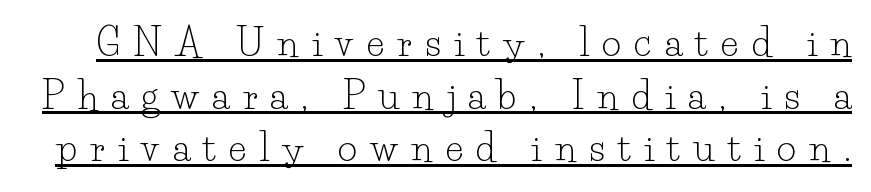
Q: Is the text bold? A: No.
Q: Is the text italic (slanted)? A: No, it is upright.
Q: Is the typeface a serif or a sans-serif typeface? A: Serif.
Q: Is the text underlined? A: Yes.
Q: Is the spacing between letters normal or unusually wide? A: Unusually wide.
Q: Is the spacing between lines tight, normal or loose? A: Normal.
Q: Width (condensed, normal, or wide)? A: Normal.
Q: Stroke contrast? A: Low.
Q: x-height? A: Small.
Q: Monospaced? A: No.
